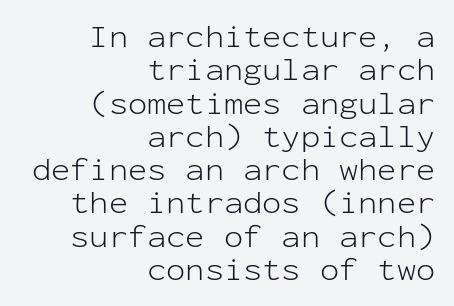
Q: Is the text bold? A: No.
Q: Is the text italic (slanted)? A: No, it is upright.
Q: Is the typeface a serif or a sans-serif typeface? A: Sans-serif.
Q: Is the text underlined? A: No.
Q: How is the paragraph aligned? A: Right-aligned.
Q: Is the spacing between letters normal or unusually wide? A: Normal.
Q: Is the spacing between lines tight, normal or loose? A: Tight.
Q: Width (condensed, normal, or wide)? A: Normal.
Q: Stroke contrast? A: Low.
Q: x-height? A: Medium.
Q: Monospaced? A: Yes.
